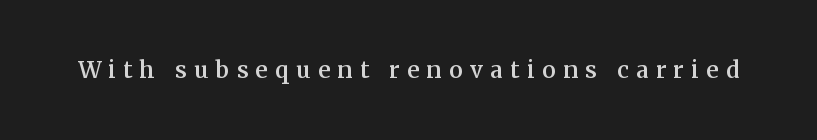
Every character sits straight up, as roman type does. The glyphs are unaccompanied by any horizontal stroke below them. Words appear elongated and porous because spacing is wide. Weight: semibold (demi).
